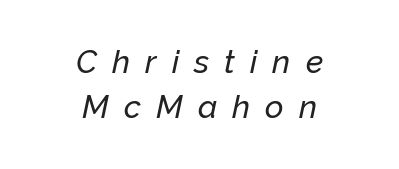
{"italic": "yes", "lean": "right", "slant_degrees": 12, "width": "normal", "stroke_contrast": "low", "x_height": "medium", "monospaced": "no", "underline": "no", "align": "center", "line_spacing": "normal", "line_spacing_ratio": 1.42, "letter_spacing": "wide", "letter_spacing_em": 0.47, "glyph_px": 32}
